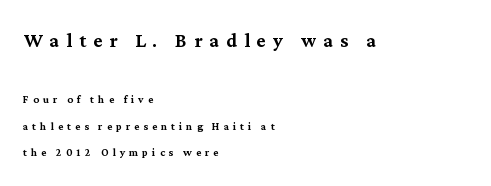
The image shows 25 px text type, upright; set left-aligned, line spacing 1.86x, unusually wide letter spacing (+0.28 em), not underlined; the first (top) block is 1.79x larger.
